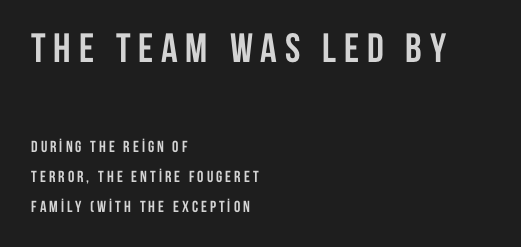
Q: Is the text bold? A: Yes.
Q: Is the text italic (slanted)? A: No, it is upright.
Q: Is the typeface a serif or a sans-serif typeface? A: Sans-serif.
Q: Is the text underlined? A: No.
Q: How is the paragraph aligned? A: Left-aligned.
Q: Which block of text is set in a larger size, the first (top) or the second (bottom)? A: The first (top) one.
Q: Width (condensed, normal, or wide)? A: Condensed.
Q: Stroke contrast? A: Low.
Q: x-height? A: Large.
Q: Monospaced? A: No.
